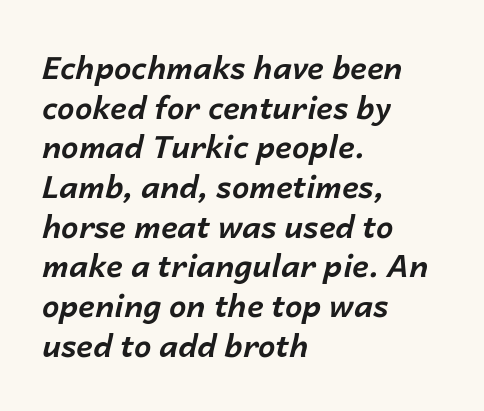
Q: Is the text bold? A: Yes.
Q: Is the text italic (slanted)? A: Yes, it leans right by about 14 degrees.
Q: Is the text underlined? A: No.
Q: How is the paragraph aligned? A: Left-aligned.
Q: Is the spacing between letters normal or unusually wide? A: Normal.
Q: Is the spacing between lines tight, normal or loose? A: Normal.
Q: Width (condensed, normal, or wide)? A: Normal.
Q: Stroke contrast? A: Low.
Q: x-height? A: Medium.
Q: Monospaced? A: No.
